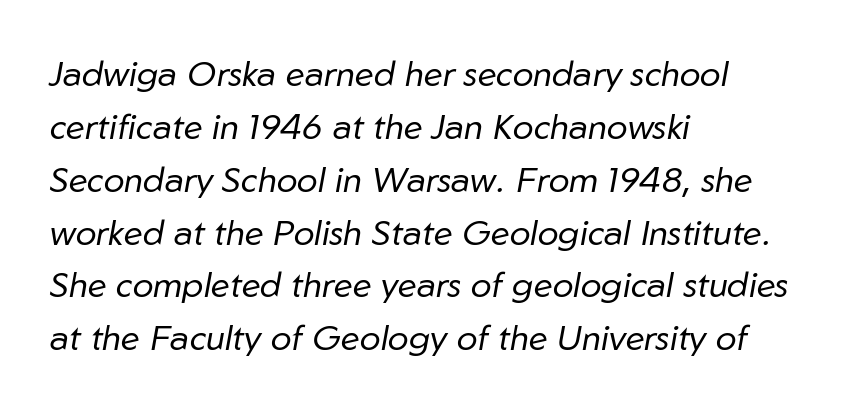
{"italic": "yes", "lean": "right", "slant_degrees": 10, "bold": "no", "weight": "regular", "width": "normal", "stroke_contrast": "low", "x_height": "medium", "monospaced": "no", "underline": "no", "align": "left", "line_spacing": "normal", "line_spacing_ratio": 1.51, "letter_spacing": "normal", "letter_spacing_em": 0.0, "glyph_px": 35}
